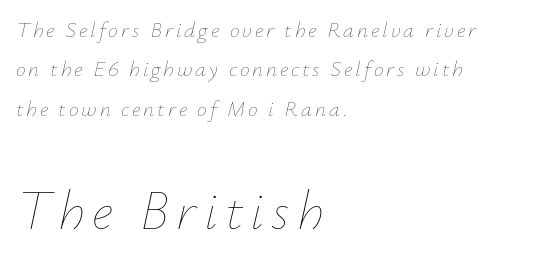
The image shows 55 px thin type, italic (leaning right); set left-aligned, line spacing 1.79x, not underlined; the second (bottom) block is 2.5x larger; low stroke contrast and a small x-height.
